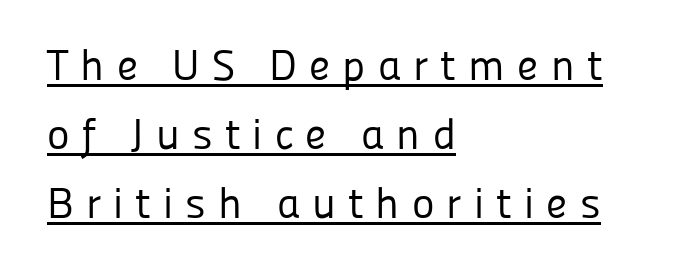
Q: Is the text bold? A: No.
Q: Is the text italic (slanted)? A: No, it is upright.
Q: Is the typeface a serif or a sans-serif typeface? A: Sans-serif.
Q: Is the text underlined? A: Yes.
Q: How is the paragraph aligned? A: Left-aligned.
Q: Is the spacing between letters normal or unusually wide? A: Unusually wide.
Q: Is the spacing between lines tight, normal or loose? A: Normal.
Q: Width (condensed, normal, or wide)? A: Normal.
Q: Stroke contrast? A: Low.
Q: x-height? A: Medium.
Q: Monospaced? A: No.
